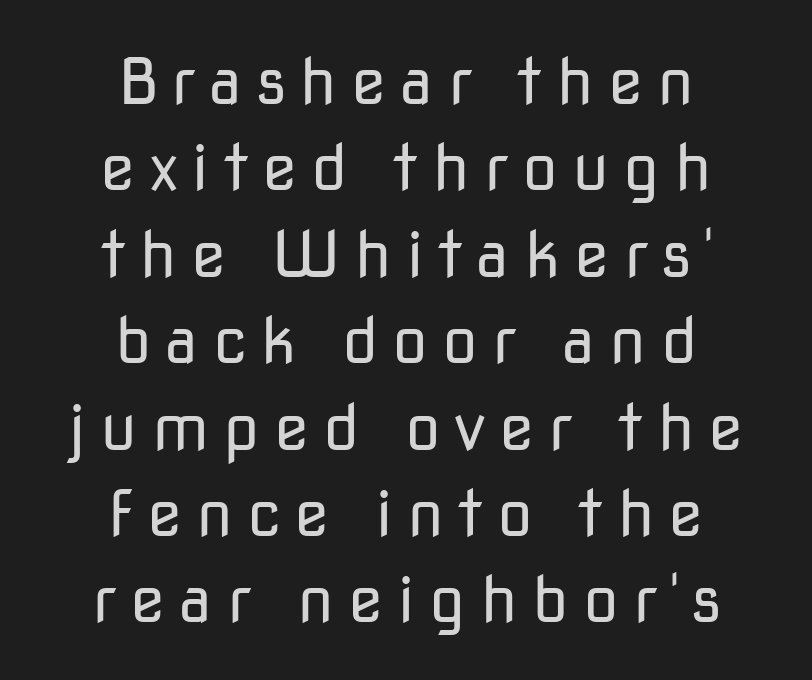
The image shows 64 px regular-weight sans-serif type, upright; set centered, normal line spacing (1.35x), unusually wide letter spacing (+0.22 em), not underlined; low stroke contrast and a medium x-height.
